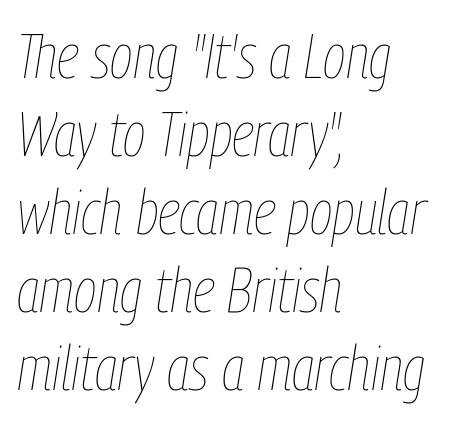
The image shows 62 px thin, condensed type, italic (leaning right); set left-aligned, normal line spacing (1.26x), normal letter spacing, not underlined; low stroke contrast and a medium x-height.
